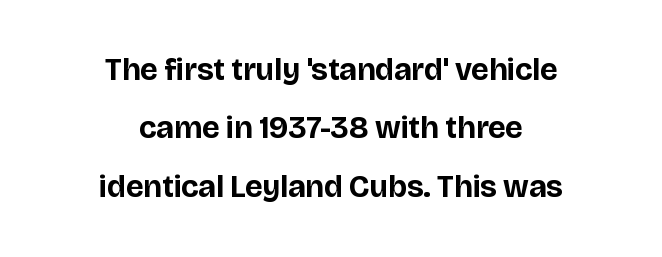
{"serif": "no", "italic": "no", "bold": "yes", "weight": "bold", "width": "normal", "stroke_contrast": "low", "x_height": "large", "monospaced": "no", "underline": "no", "align": "center", "line_spacing_ratio": 1.88, "letter_spacing": "normal", "letter_spacing_em": 0.0, "glyph_px": 31}
